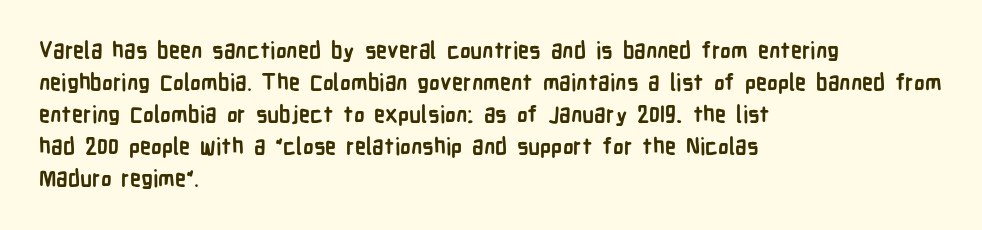
The image shows 22 px bold type, upright; set left-aligned, normal line spacing (1.46x), normal letter spacing, not underlined.
